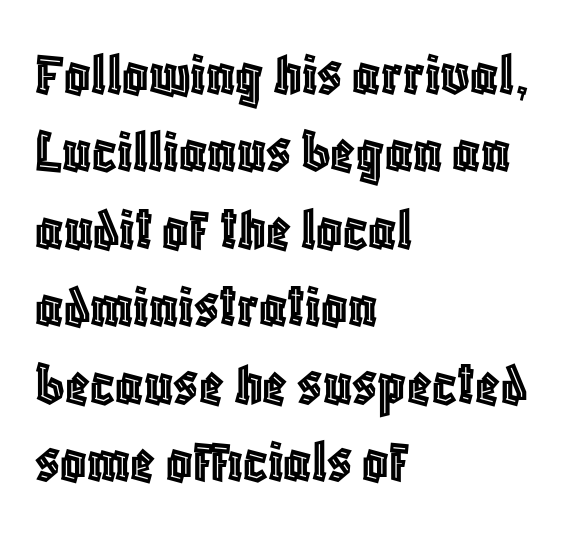
Q: Is the text italic (slanted)? A: No, it is upright.
Q: Is the text underlined? A: No.
Q: How is the paragraph aligned? A: Left-aligned.
Q: Is the spacing between letters normal or unusually wide? A: Normal.
Q: Width (condensed, normal, or wide)? A: Condensed.
Q: x-height? A: Large.
Q: Monospaced? A: No.
